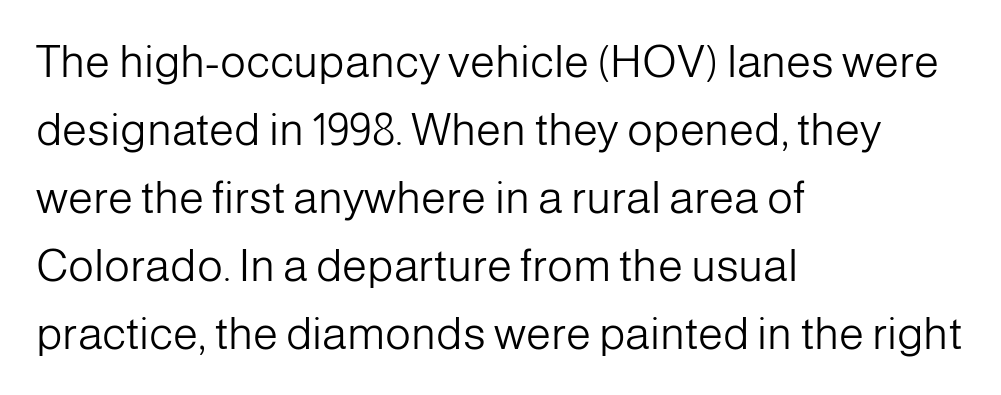
Q: Is the text bold? A: No.
Q: Is the text italic (slanted)? A: No, it is upright.
Q: Is the typeface a serif or a sans-serif typeface? A: Sans-serif.
Q: Is the text underlined? A: No.
Q: How is the paragraph aligned? A: Left-aligned.
Q: Is the spacing between letters normal or unusually wide? A: Normal.
Q: Is the spacing between lines tight, normal or loose? A: Normal.
Q: Width (condensed, normal, or wide)? A: Normal.
Q: Stroke contrast? A: Low.
Q: x-height? A: Medium.
Q: Monospaced? A: No.
